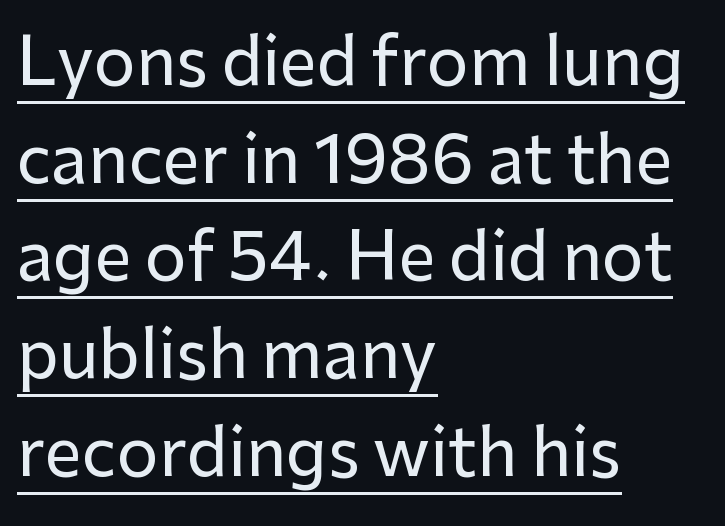
Q: Is the text italic (slanted)? A: No, it is upright.
Q: Is the typeface a serif or a sans-serif typeface? A: Sans-serif.
Q: Is the text underlined? A: Yes.
Q: How is the paragraph aligned? A: Left-aligned.
Q: Is the spacing between letters normal or unusually wide? A: Normal.
Q: Is the spacing between lines tight, normal or loose? A: Normal.
Q: Width (condensed, normal, or wide)? A: Normal.
Q: Stroke contrast? A: Low.
Q: x-height? A: Medium.
Q: Monospaced? A: No.
